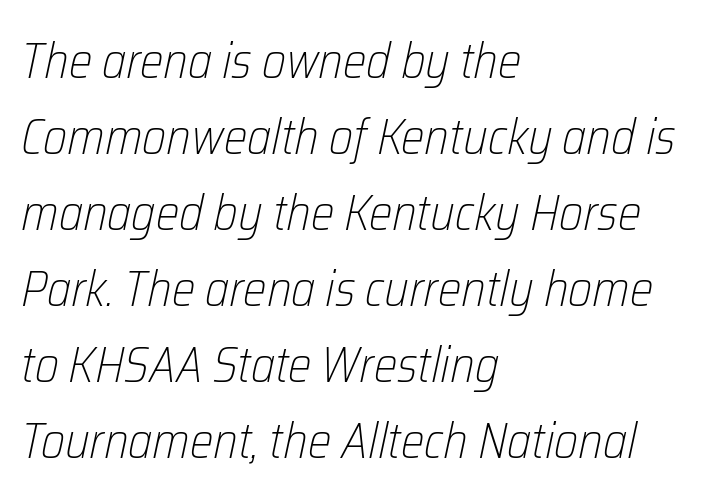
Q: Is the text bold? A: No.
Q: Is the text italic (slanted)? A: Yes, it leans right by about 12 degrees.
Q: Is the text underlined? A: No.
Q: How is the paragraph aligned? A: Left-aligned.
Q: Is the spacing between letters normal or unusually wide? A: Normal.
Q: Is the spacing between lines tight, normal or loose? A: Normal.
Q: Width (condensed, normal, or wide)? A: Condensed.
Q: Stroke contrast? A: Low.
Q: x-height? A: Medium.
Q: Monospaced? A: No.
